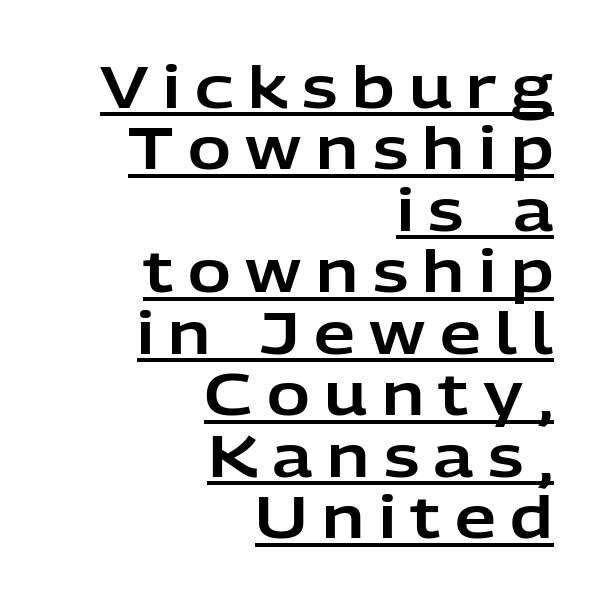
{"serif": "no", "italic": "no", "width": "normal", "stroke_contrast": "low", "x_height": "medium", "monospaced": "no", "underline": "yes", "align": "right", "line_spacing": "tight", "line_spacing_ratio": 1.06, "letter_spacing": "wide", "letter_spacing_em": 0.25, "glyph_px": 58}
